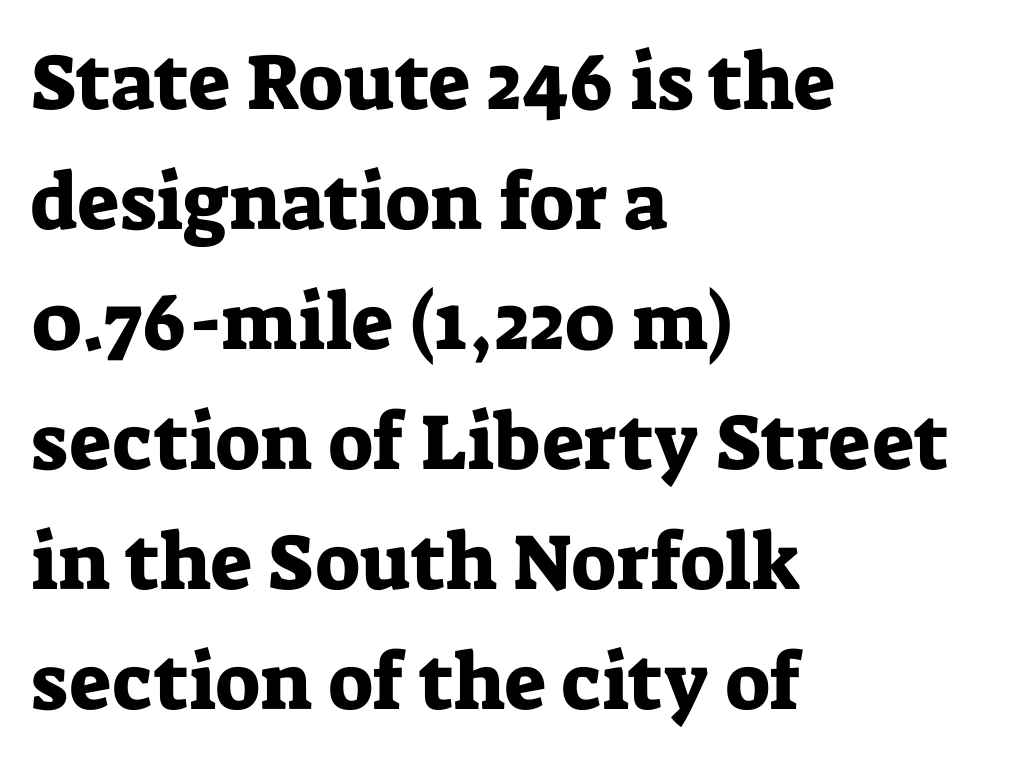
Check where the strokes stop: tiny serifs finish them off. Decoration check: the copy has no underline. Regarding leading, the lines here are spaced in the standard way. Leftover space on each line is placed entirely after the last word.
